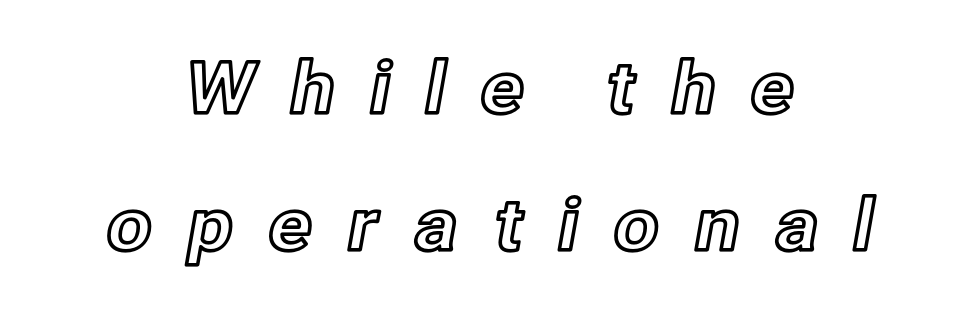
The image shows 72 px text type; set centered, loose line spacing (1.9x), unusually wide letter spacing (+0.46 em), not underlined; a medium x-height.
